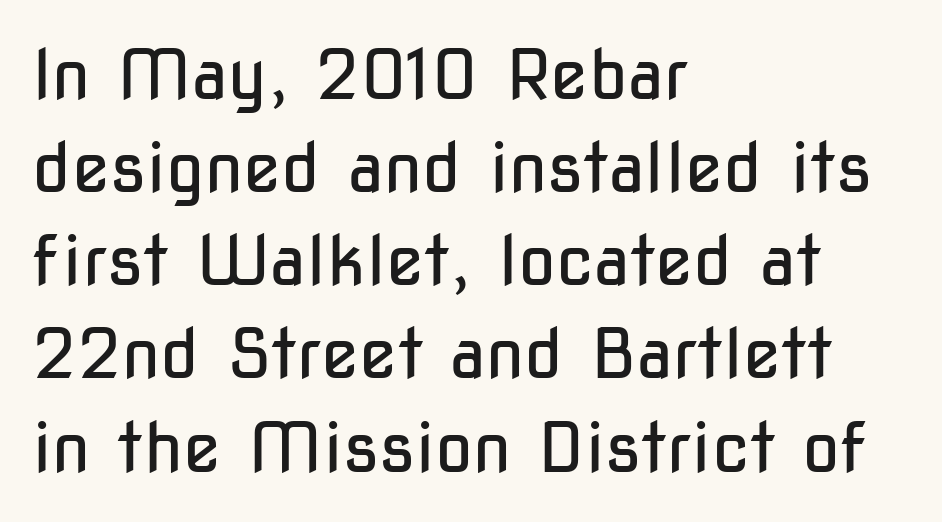
Q: Is the text bold? A: No.
Q: Is the text italic (slanted)? A: No, it is upright.
Q: Is the typeface a serif or a sans-serif typeface? A: Sans-serif.
Q: Is the text underlined? A: No.
Q: How is the paragraph aligned? A: Left-aligned.
Q: Is the spacing between letters normal or unusually wide? A: Normal.
Q: Is the spacing between lines tight, normal or loose? A: Normal.
Q: Width (condensed, normal, or wide)? A: Condensed.
Q: Stroke contrast? A: Low.
Q: x-height? A: Medium.
Q: Monospaced? A: No.
